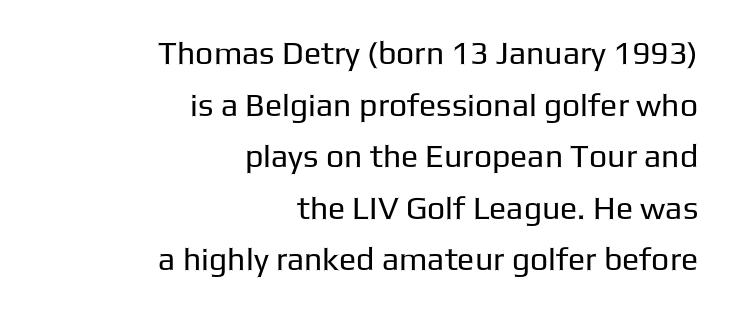
These glyphs show unthickened strokes, regular width or finer. Observe the ordinary spacing: letters are neighbours, not strangers. Visually the block forms a straight wall on the right and a jagged coastline on the left. These lines are rendered in a variable-pitch font.
